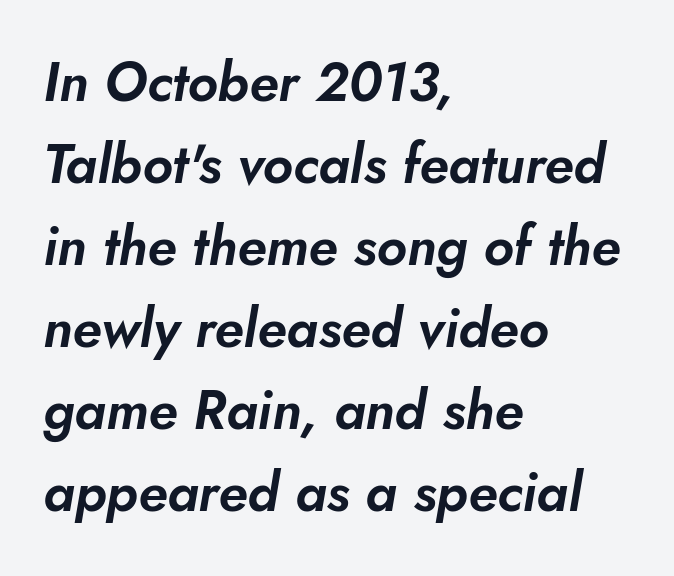
Is the letter spacing exaggerated? No — it looks like the ordinary default. The rendering uses natural spacing where letterforms have individual widths. Successive baselines arrive at the customary interval. All the whitespace from short lines collects on the right. Quick note: italic. Has an underline been added? It has not.
